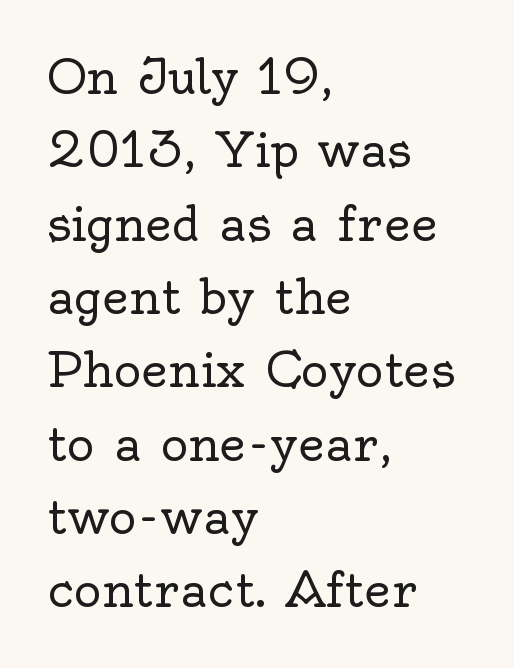
The image shows 47 px regular-weight serif type, upright; set left-aligned, normal line spacing (1.56x), normal letter spacing, not underlined; a small x-height.
